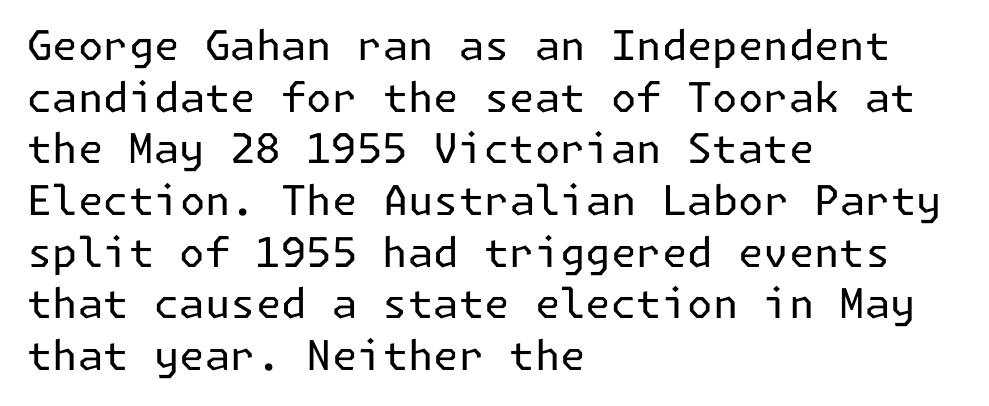
The paragraph has a hard left edge and a soft right edge. The baseline area is clear. Words appear dense and cohesive because spacing is normal. Whoever set this chose a conventional vertical rhythm. This is sans-serif lettering, the kind often seen on screens and signage. The strokes carry an ordinary text weight at most.
